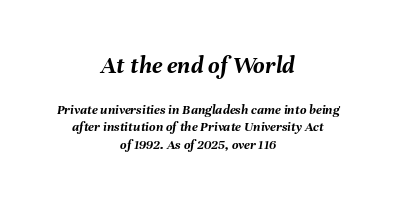
Clear beneath every line of the passage. When letters slant like this, we call the style italic. The setting favours the middle, as headings and verse often do. Size hierarchy here favors the leading block over the trailing one.
